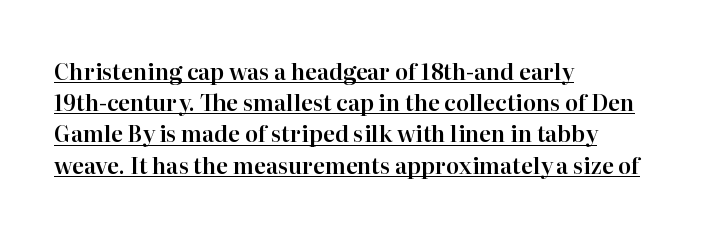
{"italic": "no", "underline": "yes", "align": "left", "line_spacing": "normal", "line_spacing_ratio": 1.42, "letter_spacing": "normal", "letter_spacing_em": 0.0, "glyph_px": 22}
